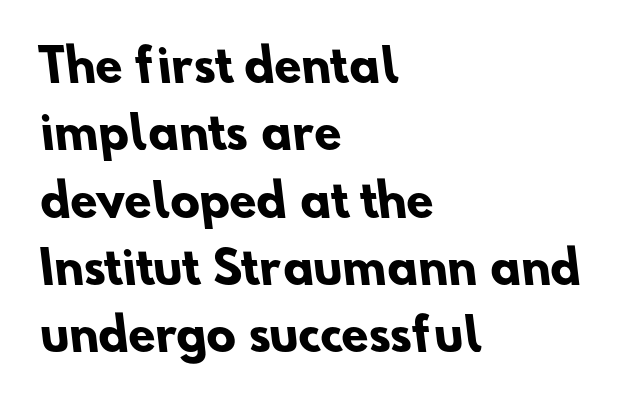
Q: Is the text bold? A: Yes.
Q: Is the typeface a serif or a sans-serif typeface? A: Sans-serif.
Q: Is the text underlined? A: No.
Q: How is the paragraph aligned? A: Left-aligned.
Q: Is the spacing between letters normal or unusually wide? A: Normal.
Q: Is the spacing between lines tight, normal or loose? A: Normal.
Q: Width (condensed, normal, or wide)? A: Normal.
Q: Stroke contrast? A: Low.
Q: x-height? A: Small.
Q: Monospaced? A: No.
